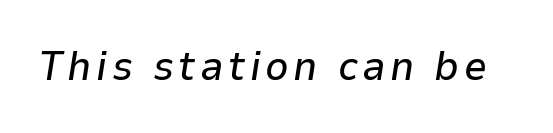
Check under the words: just untouched page. Here the designer chose a conventional face with non-uniform glyph widths. You can tell it's italic because the verticals aren't actually vertical.
